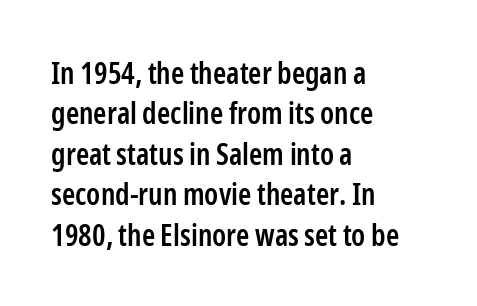
The image shows 30 px semibold, condensed sans-serif type, upright; set left-aligned, normal line spacing (1.35x), normal letter spacing, not underlined; low stroke contrast and a medium x-height.
